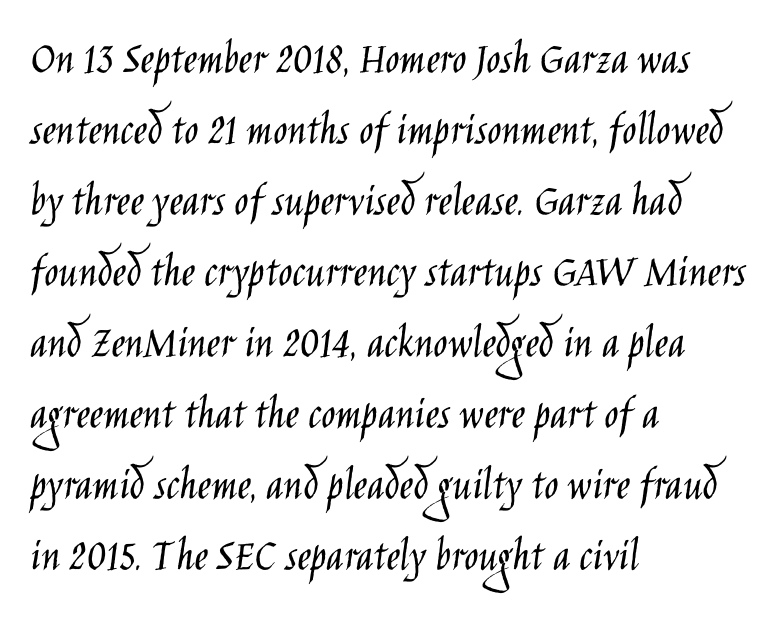
The rows are spaced the way most documents space them. The typesetting does not lean heavy: it is not bold. The letters advance in unequal steps, a hallmark of proportional type. Check under the words: just untouched page. The text was rendered using a sans face with plain stroke endings.
